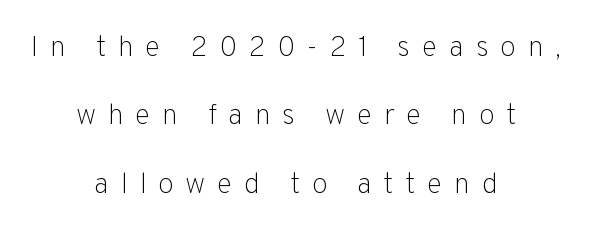
{"serif": "no", "italic": "no", "bold": "no", "weight": "light", "width": "normal", "stroke_contrast": "low", "x_height": "medium", "monospaced": "no", "underline": "no", "align": "center", "line_spacing": "loose", "line_spacing_ratio": 2.36, "letter_spacing": "wide", "letter_spacing_em": 0.4, "glyph_px": 29}
